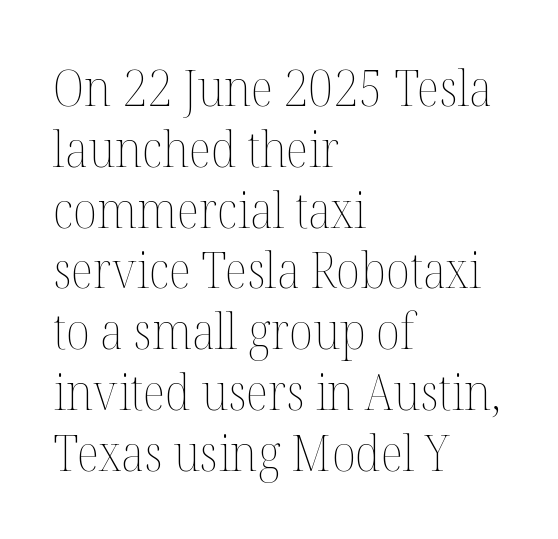
{"italic": "no", "bold": "no", "weight": "thin", "width": "normal", "stroke_contrast": "medium", "x_height": "medium", "monospaced": "no", "underline": "no", "align": "left", "line_spacing_ratio": 1.24, "letter_spacing": "normal", "letter_spacing_em": 0.0, "glyph_px": 49}
